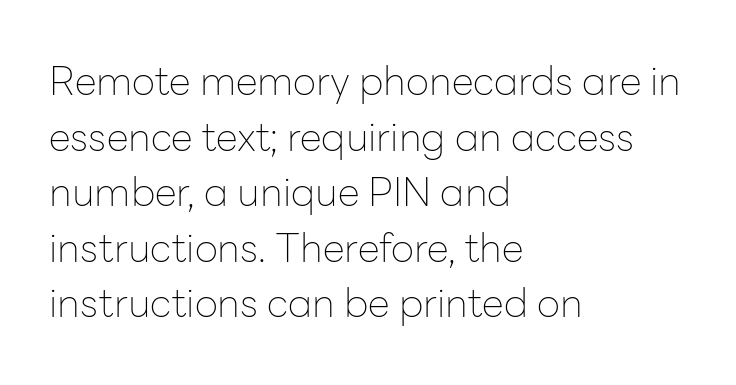
{"serif": "no", "italic": "no", "bold": "no", "weight": "thin", "width": "normal", "stroke_contrast": "low", "x_height": "medium", "monospaced": "no", "underline": "no", "align": "left", "line_spacing": "normal", "line_spacing_ratio": 1.39, "letter_spacing": "normal", "letter_spacing_em": 0.0, "glyph_px": 40}
